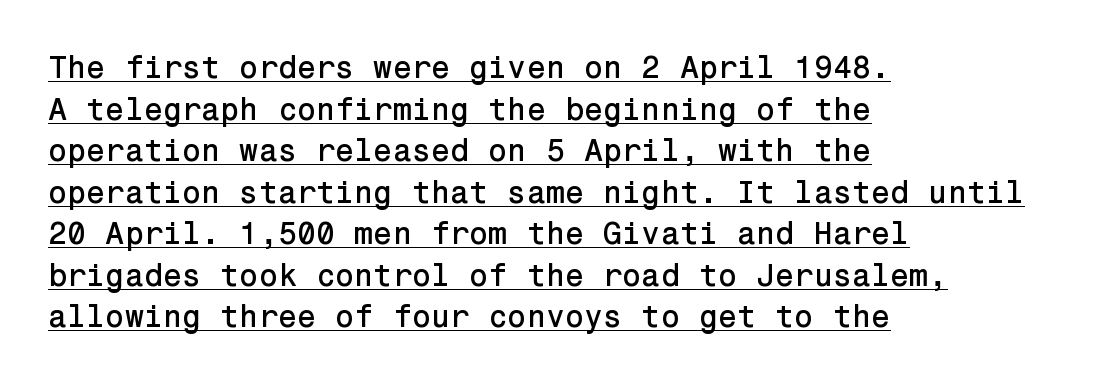
A normal amount of white space separates one row of letters from the next. Is the block centered? No — it sits flush against the left margin. The gaps between neighbouring characters are ordinary and unremarkable. The rendering uses the underline text-decoration.
